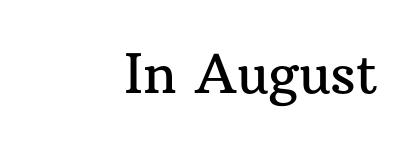
Q: Is the text italic (slanted)? A: No, it is upright.
Q: Is the typeface a serif or a sans-serif typeface? A: Serif.
Q: Is the text underlined? A: No.
Q: Is the spacing between letters normal or unusually wide? A: Normal.
Q: Width (condensed, normal, or wide)? A: Normal.
Q: Stroke contrast? A: Medium.
Q: x-height? A: Medium.
Q: Monospaced? A: No.
